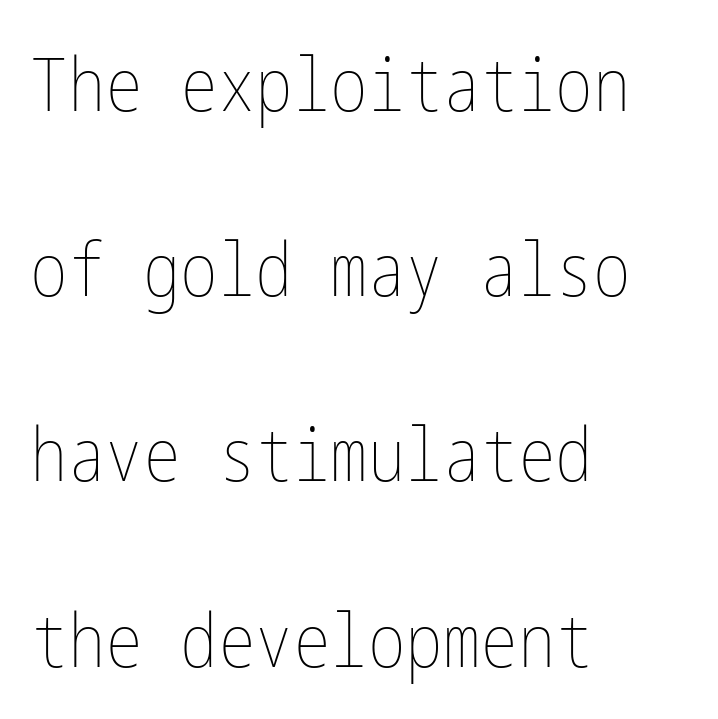
Q: Is the text bold? A: No.
Q: Is the text italic (slanted)? A: No, it is upright.
Q: Is the text underlined? A: No.
Q: How is the paragraph aligned? A: Left-aligned.
Q: Is the spacing between letters normal or unusually wide? A: Normal.
Q: Is the spacing between lines tight, normal or loose? A: Loose.
Q: Width (condensed, normal, or wide)? A: Condensed.
Q: Stroke contrast? A: Low.
Q: x-height? A: Medium.
